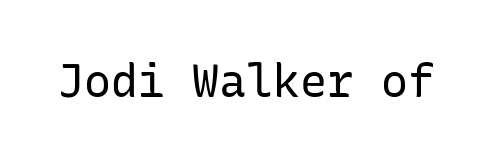
How are the letters spaced? Ordinarily, with no added tracking. When letters stand straight like this, we call the style roman or upright. Are there feet on the stems? There aren't — it's a sans. Descenders hang freely into open space. Ink coverage per letter is moderate at most.
